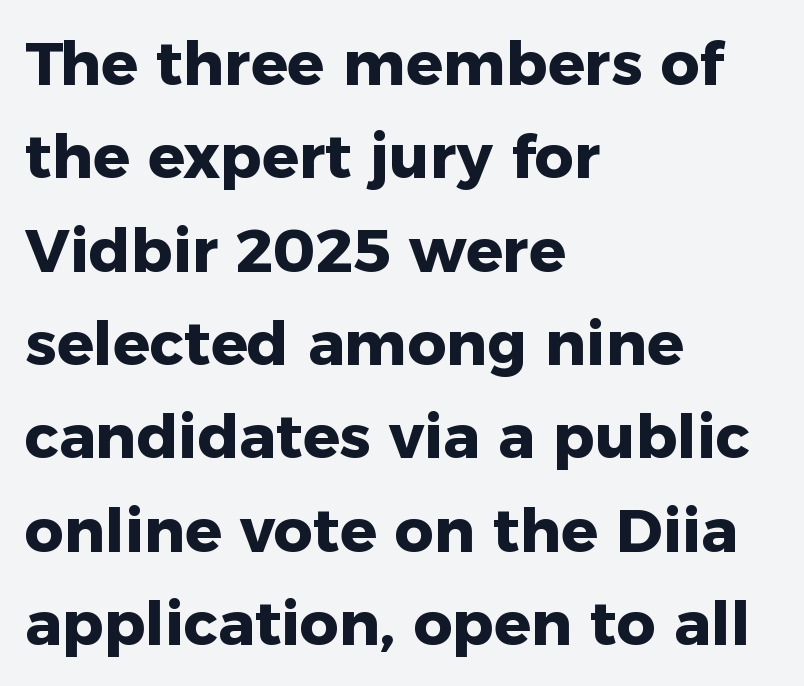
The text block is weighted toward the left margin, trailing off unevenly rightward. Line spacing here is normal. Character widths vary here, with narrow letters taking less room than wide ones. Weight: bold. Note: no serifs on the glyphs.
